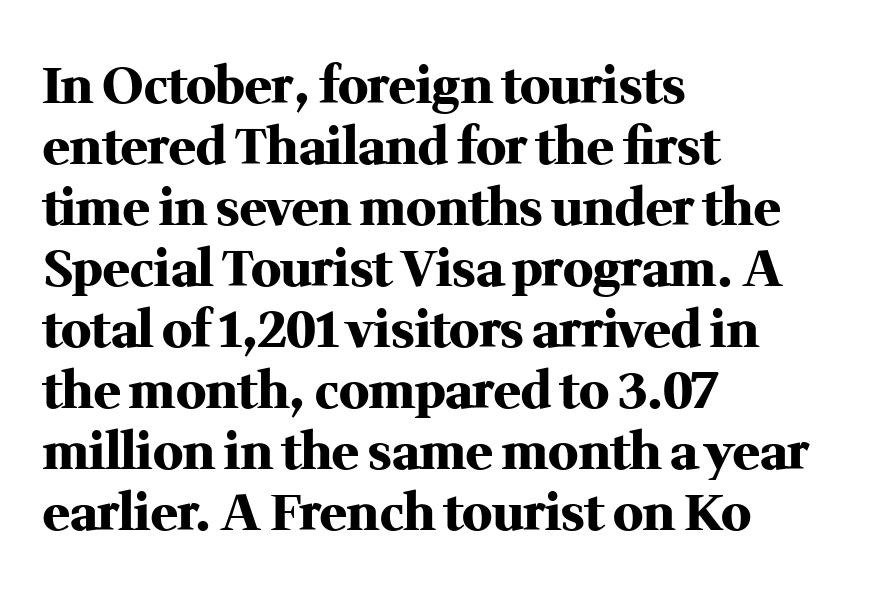
The image shows 50 px heavy serif type, upright; set left-aligned, line spacing 1.22x, normal letter spacing, not underlined; medium stroke contrast and a medium x-height.
